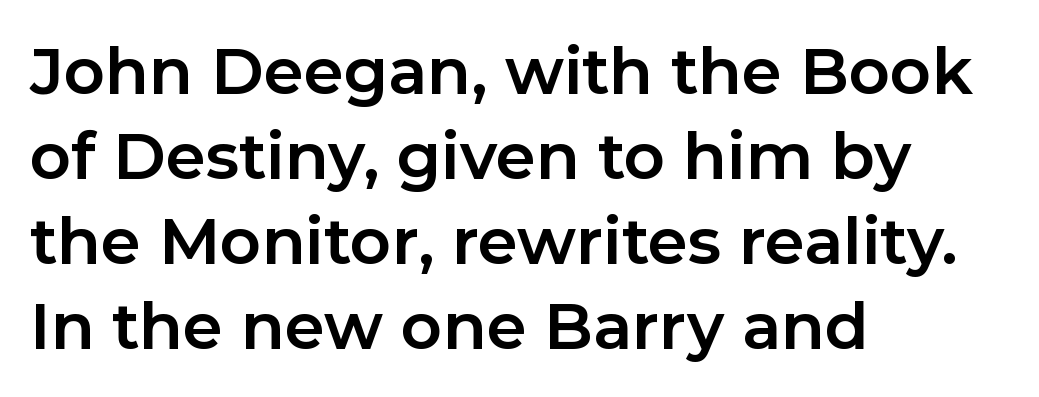
Q: Is the text bold? A: Yes.
Q: Is the text italic (slanted)? A: No, it is upright.
Q: Is the typeface a serif or a sans-serif typeface? A: Sans-serif.
Q: Is the text underlined? A: No.
Q: How is the paragraph aligned? A: Left-aligned.
Q: Is the spacing between letters normal or unusually wide? A: Normal.
Q: Is the spacing between lines tight, normal or loose? A: Normal.
Q: Width (condensed, normal, or wide)? A: Normal.
Q: Stroke contrast? A: Low.
Q: x-height? A: Medium.
Q: Monospaced? A: No.
